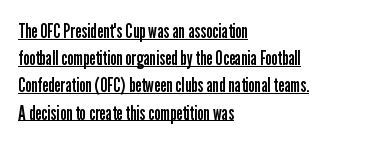
Q: Is the text bold? A: No.
Q: Is the text italic (slanted)? A: No, it is upright.
Q: Is the text underlined? A: Yes.
Q: How is the paragraph aligned? A: Left-aligned.
Q: Is the spacing between letters normal or unusually wide? A: Normal.
Q: Is the spacing between lines tight, normal or loose? A: Normal.
